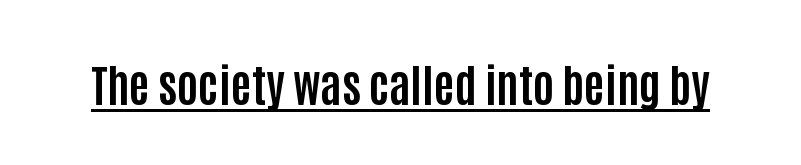
Quick note: not italic, upright. Quick note: underline on. Do the characters align in a grid? No, the font is proportional. Look at the bottom of the vertical strokes: they stop flat, with no serifs.
